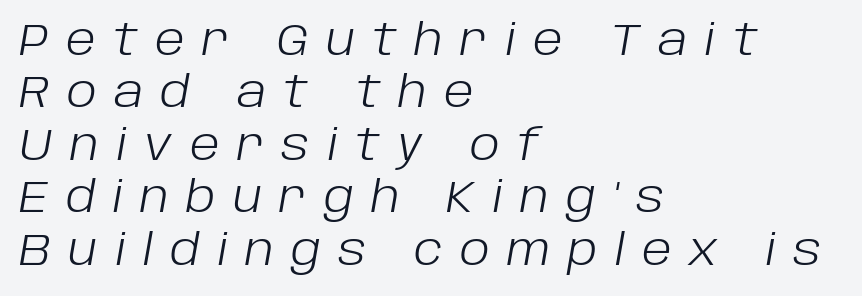
{"italic": "yes", "lean": "right", "slant_degrees": 10, "bold": "no", "weight": "light", "width": "normal", "stroke_contrast": "low", "x_height": "large", "monospaced": "no", "underline": "no", "align": "left", "line_spacing_ratio": 1.22, "letter_spacing": "wide", "letter_spacing_em": 0.4, "glyph_px": 43}
